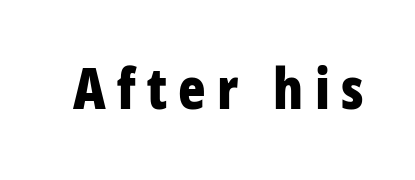
{"serif": "no", "italic": "no", "bold": "yes", "weight": "bold", "width": "condensed", "stroke_contrast": "low", "x_height": "large", "monospaced": "no", "underline": "no", "letter_spacing": "wide", "letter_spacing_em": 0.2, "glyph_px": 57}
